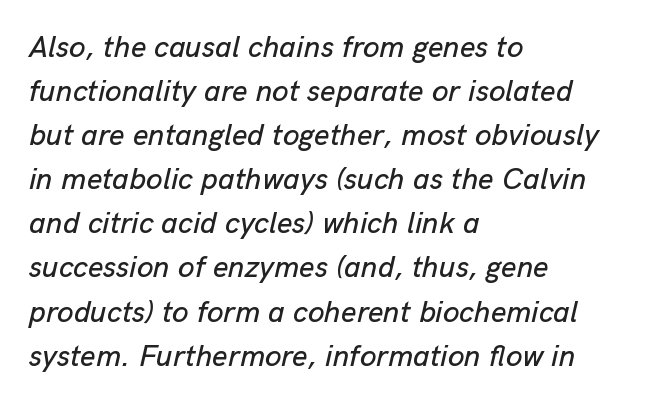
{"italic": "yes", "lean": "right", "slant_degrees": 13, "width": "normal", "stroke_contrast": "low", "x_height": "medium", "monospaced": "no", "underline": "no", "align": "left", "line_spacing": "normal", "line_spacing_ratio": 1.47, "letter_spacing": "normal", "letter_spacing_em": 0.0, "glyph_px": 30}
